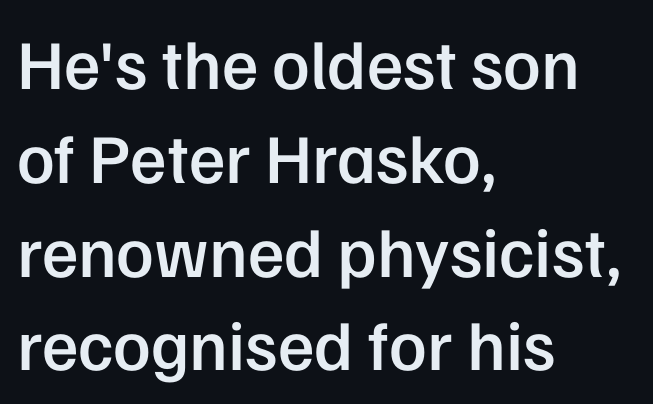
The image shows 70 px semibold sans-serif type, upright; set left-aligned, normal line spacing (1.34x), normal letter spacing, not underlined; low stroke contrast and a medium x-height.
